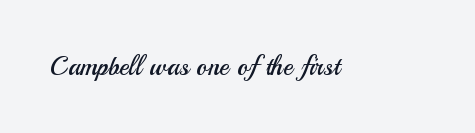
Q: Is the text bold? A: No.
Q: Is the text italic (slanted)? A: Yes.
Q: Is the text underlined? A: No.
Q: Is the spacing between letters normal or unusually wide? A: Normal.
